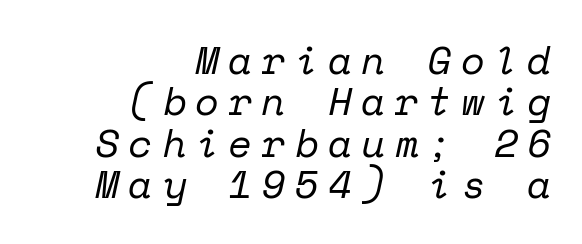
The image shows 39 px regular-weight serif type, italic (leaning right), monospaced; set right-aligned, tight line spacing (1.06x), unusually wide letter spacing (+0.24 em), not underlined; low stroke contrast and a medium x-height.
